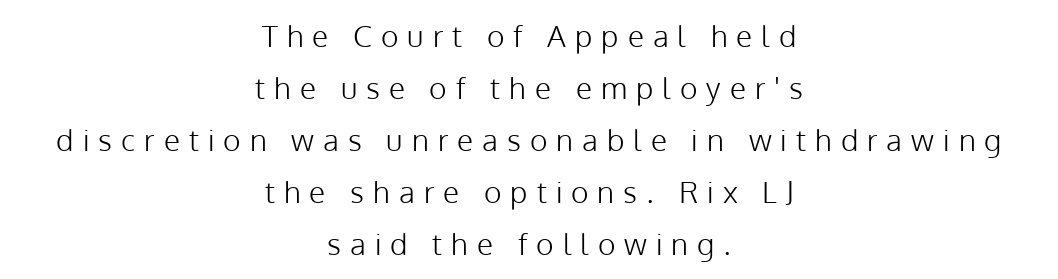
Q: Is the text bold? A: No.
Q: Is the text italic (slanted)? A: No, it is upright.
Q: Is the typeface a serif or a sans-serif typeface? A: Sans-serif.
Q: Is the text underlined? A: No.
Q: How is the paragraph aligned? A: Centered.
Q: Is the spacing between letters normal or unusually wide? A: Unusually wide.
Q: Width (condensed, normal, or wide)? A: Normal.
Q: Stroke contrast? A: Low.
Q: x-height? A: Medium.
Q: Monospaced? A: No.
